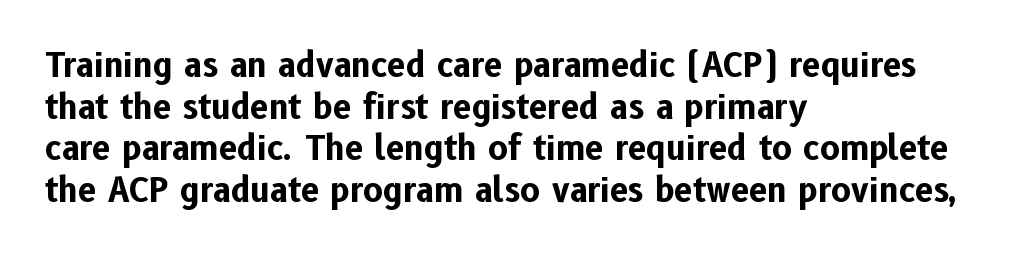
The letters carry no serifs — their stems end cleanly without finishing strokes. This rendering leaves character spacing at its baseline value. The lettering holds an erect, upright posture throughout. Quick note: underline off. The rendering uses a bold face; every stroke is thick and dark. Leading: standard.
